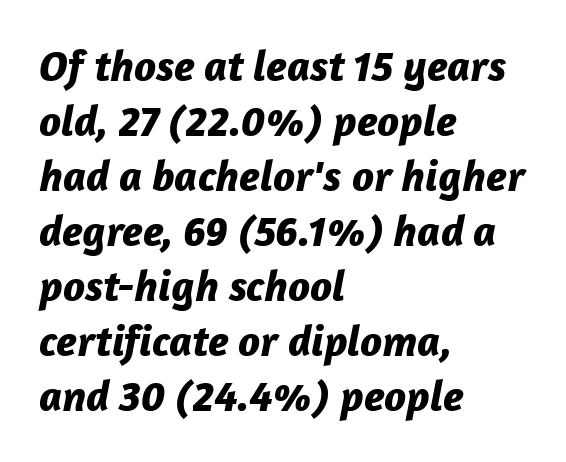
The image shows 44 px bold type, italic (leaning right); set left-aligned, normal line spacing (1.25x), normal letter spacing, not underlined; low stroke contrast and a medium x-height.
